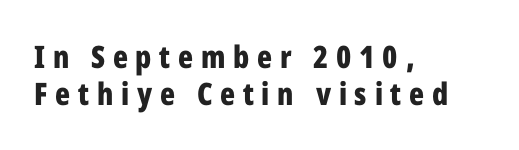
The image shows 31 px bold, condensed sans-serif type, upright; set left-aligned, line spacing 1.2x, unusually wide letter spacing (+0.25 em), not underlined; low stroke contrast and a medium x-height.
